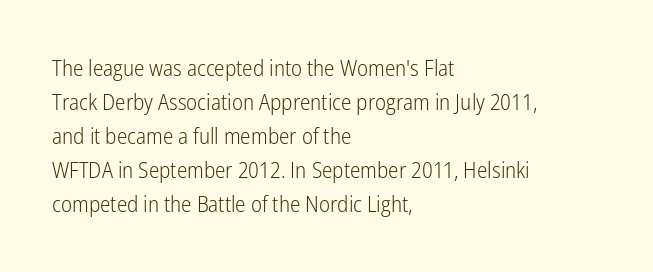
The image shows 22 px text type, upright; set left-aligned, normal line spacing (1.55x), normal letter spacing, not underlined.
